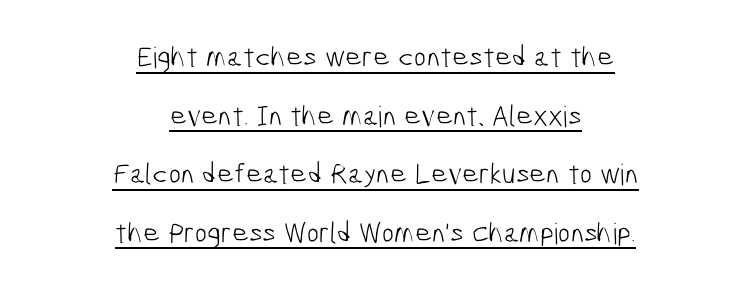
Each letter's strokes conclude bluntly, with no projecting serifs. The typeface has the unassuming heft of standard copy or less. Visually the block forms a symmetrical silhouette, jagged on both flanks. Rows of type keep a wide berth in the vertical direction. These lines are rendered in a variable-pitch font.
